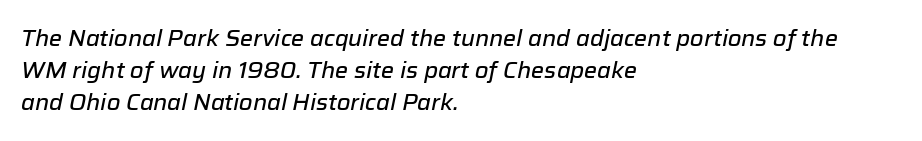
Q: Is the text italic (slanted)? A: Yes, it leans right by about 12 degrees.
Q: Is the text underlined? A: No.
Q: How is the paragraph aligned? A: Left-aligned.
Q: Is the spacing between letters normal or unusually wide? A: Normal.
Q: Is the spacing between lines tight, normal or loose? A: Normal.
